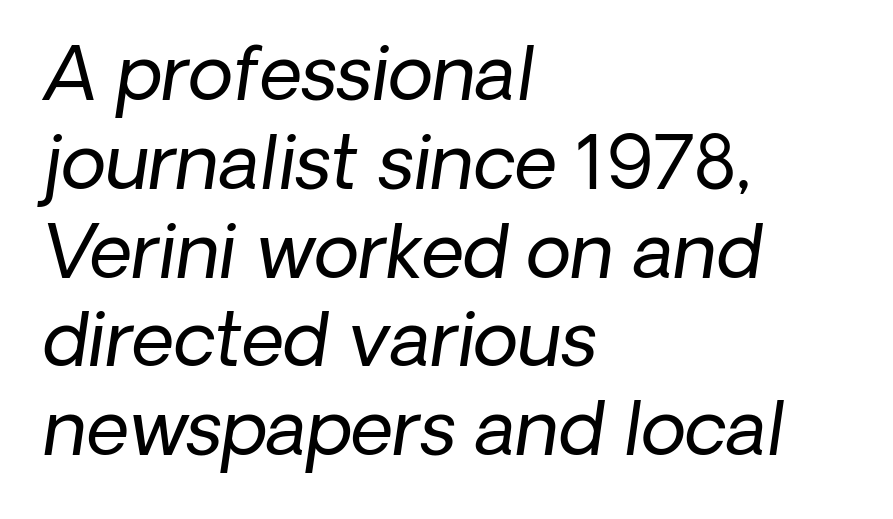
{"italic": "yes", "lean": "right", "slant_degrees": 8, "bold": "no", "weight": "regular", "width": "normal", "stroke_contrast": "low", "x_height": "medium", "monospaced": "no", "underline": "no", "align": "left", "line_spacing_ratio": 1.2, "letter_spacing": "normal", "letter_spacing_em": 0.0, "glyph_px": 74}
